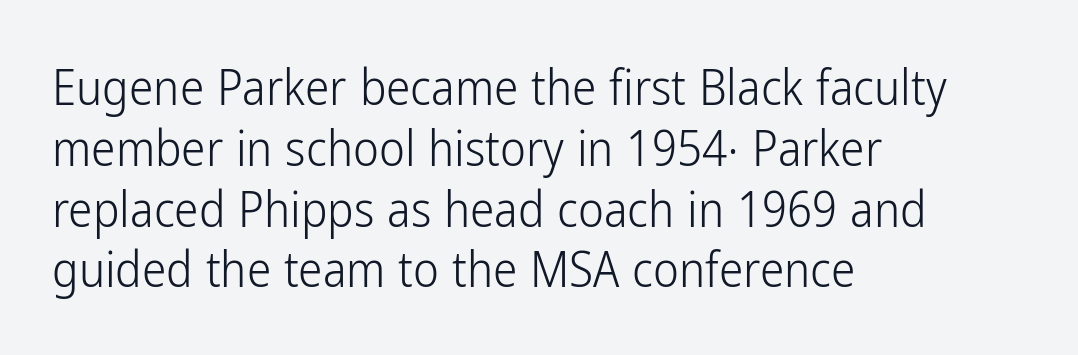
Each word holds together tightly as a unit, with standard inter-letter gaps. The typography opts for an upright posture over an oblique one. The designer went with a sans here, leaving each stem footless. The area under the type is left untouched. The rag falls on the right side of this text block.
